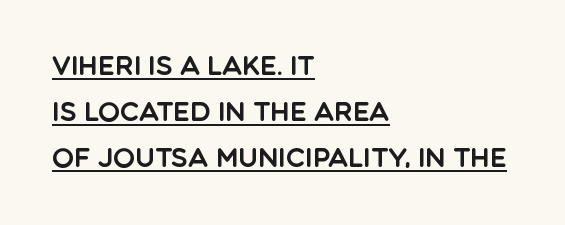
The image shows 26 px text type, upright; set left-aligned, line spacing 1.76x, normal letter spacing, underlined.
